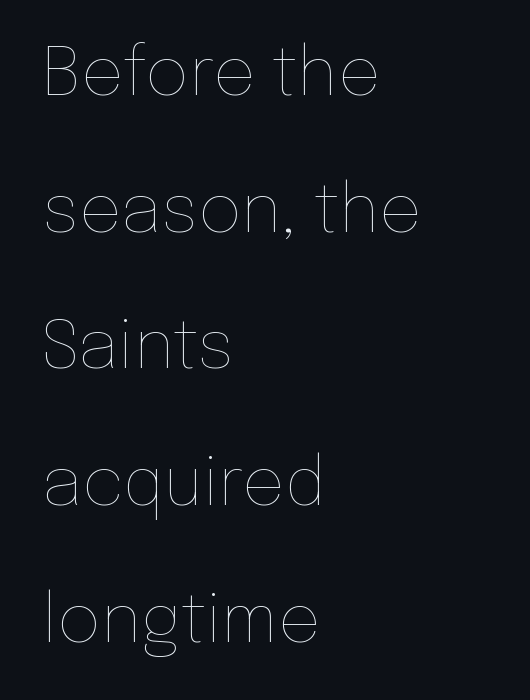
The passage shown is not underscored anywhere. A typesetter would mark this as roman, not italic. Summary of vertical rhythm: relaxed, with wide interline spacing. The strokes carry an ordinary text weight at most.
